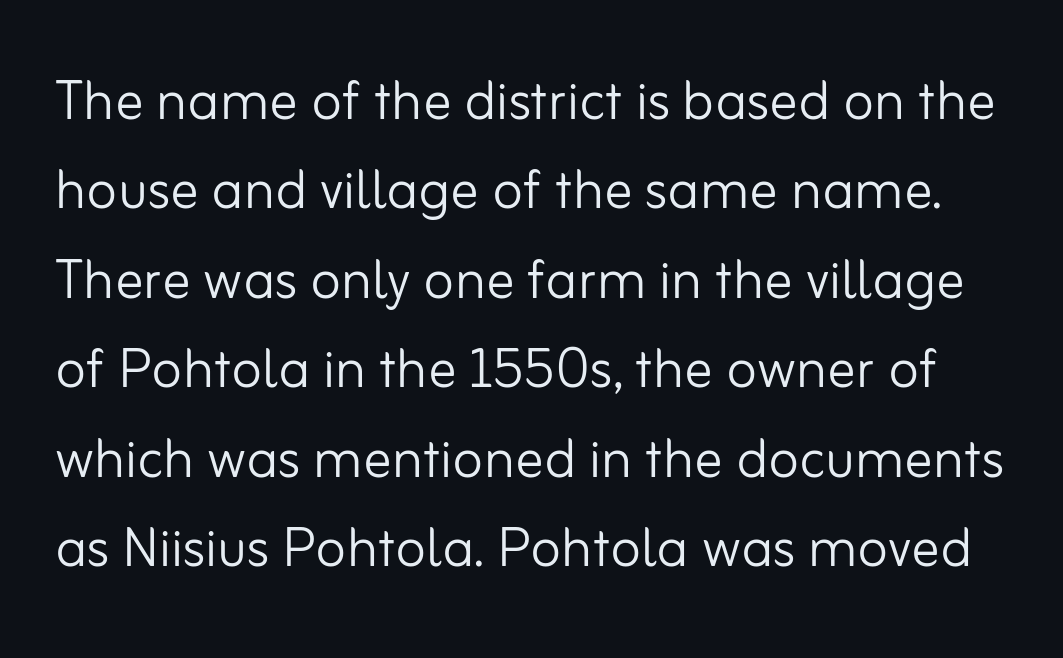
The image shows 71 px light sans-serif type, upright; set normal line spacing (1.26x), normal letter spacing, not underlined; low stroke contrast and a small x-height.
